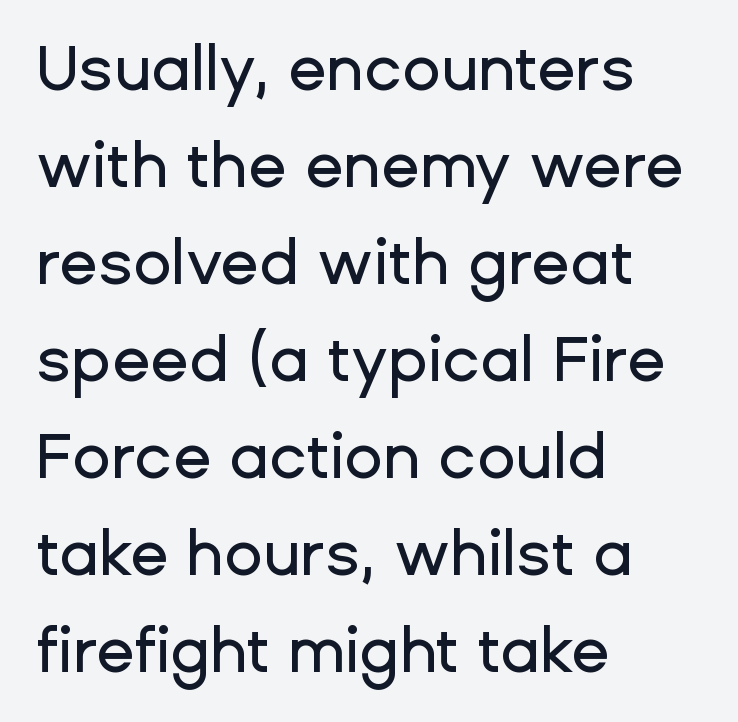
{"serif": "no", "italic": "no", "width": "normal", "stroke_contrast": "low", "x_height": "medium", "monospaced": "no", "underline": "no", "align": "left", "line_spacing": "normal", "line_spacing_ratio": 1.54, "letter_spacing": "normal", "letter_spacing_em": 0.0, "glyph_px": 63}
